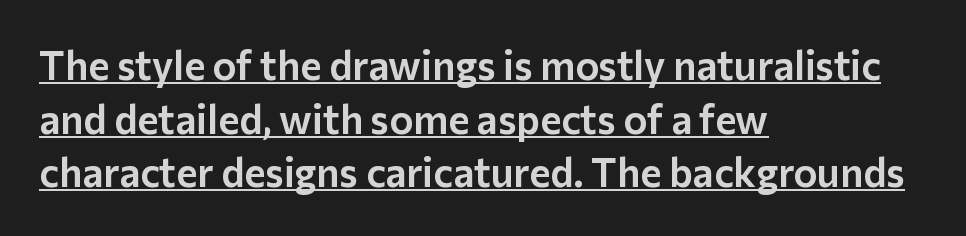
Varying glyph widths throughout — classic text-font behaviour. The lettering stays uniformly vertical, giving the passage a roman look. The designer went with a sans here, leaving each stem footless. The rendering uses a moderate line-height, typical for paragraphs. Compared with a centered layout, this one pins lines to the left instead.
